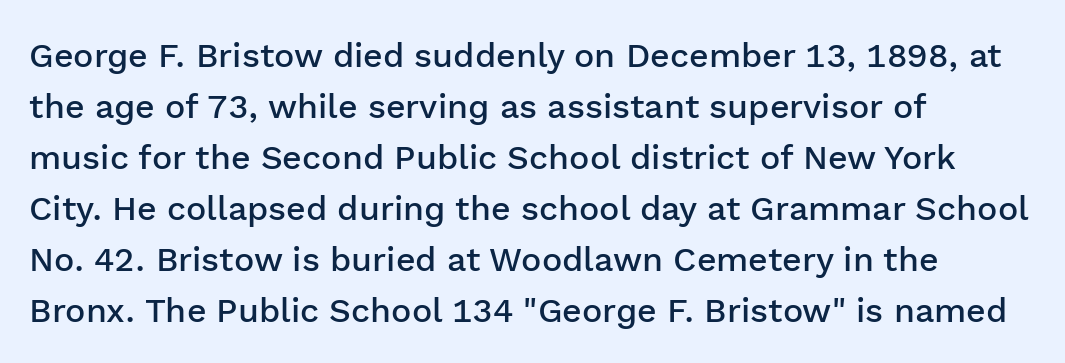
Q: Is the text bold? A: Semi-bold.
Q: Is the text italic (slanted)? A: No, it is upright.
Q: Is the typeface a serif or a sans-serif typeface? A: Sans-serif.
Q: Is the text underlined? A: No.
Q: How is the paragraph aligned? A: Left-aligned.
Q: Is the spacing between letters normal or unusually wide? A: Normal.
Q: Is the spacing between lines tight, normal or loose? A: Normal.
Q: Width (condensed, normal, or wide)? A: Normal.
Q: Stroke contrast? A: Low.
Q: x-height? A: Medium.
Q: Monospaced? A: No.
